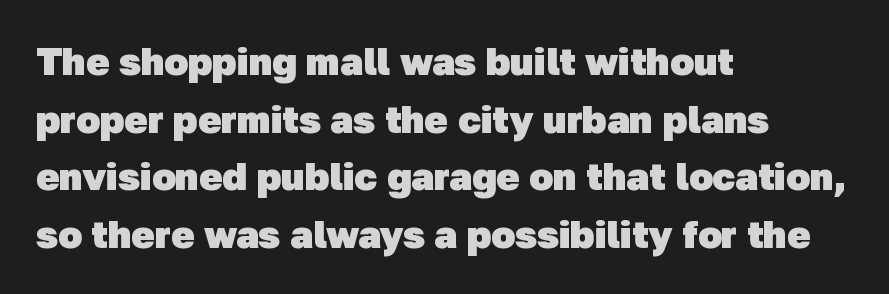
These lines sit exactly where default settings would place them. The characters look thick and weighty, a clear bold. In terms of letterform style, serifs are entirely absent. The space beneath each line is pristine and unruled.
